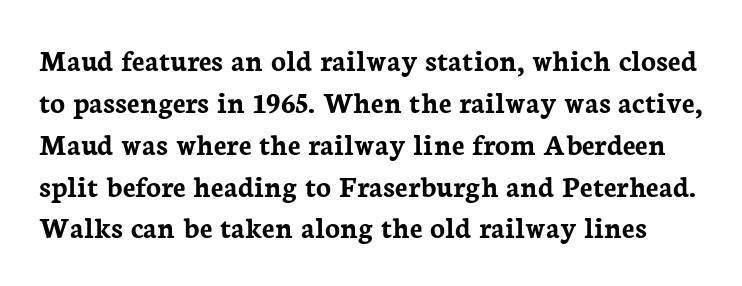
Q: Is the text bold? A: Yes.
Q: Is the text italic (slanted)? A: No, it is upright.
Q: Is the typeface a serif or a sans-serif typeface? A: Serif.
Q: Is the text underlined? A: No.
Q: Is the spacing between letters normal or unusually wide? A: Normal.
Q: Is the spacing between lines tight, normal or loose? A: Normal.
Q: Width (condensed, normal, or wide)? A: Normal.
Q: Stroke contrast? A: Low.
Q: x-height? A: Medium.
Q: Monospaced? A: No.
